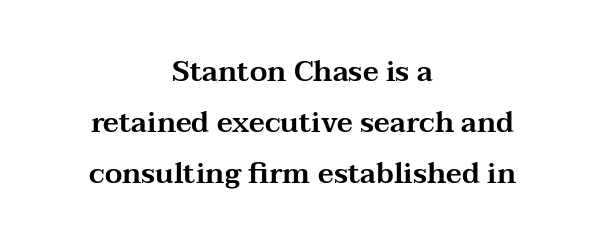
The image shows 28 px wide serif type, upright; set centered, line spacing 1.83x, normal letter spacing, not underlined; medium stroke contrast and a medium x-height.
